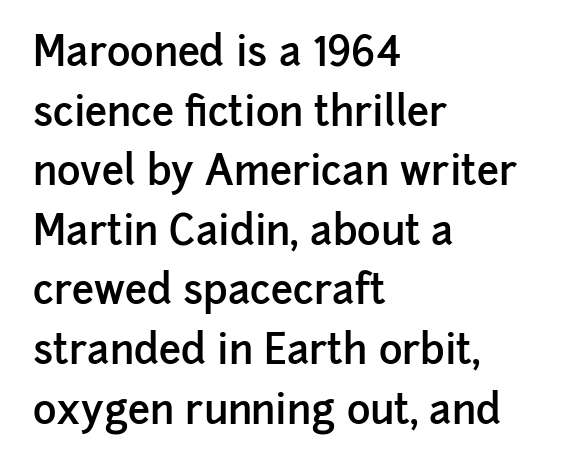
{"serif": "no", "italic": "no", "bold": "semi", "weight": "semibold", "width": "normal", "stroke_contrast": "low", "x_height": "medium", "monospaced": "no", "underline": "no", "align": "left", "line_spacing": "normal", "line_spacing_ratio": 1.49, "letter_spacing": "normal", "letter_spacing_em": 0.0, "glyph_px": 40}
